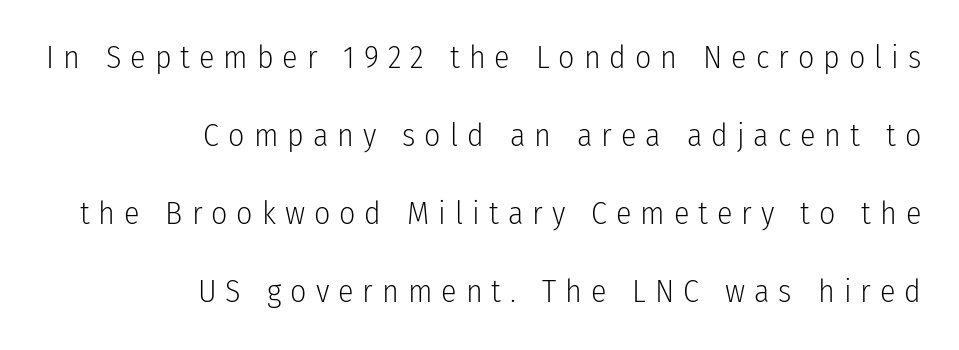
The font is comparable to plain body text, perhaps lighter. Rendered with straight, roman letterforms. The foot of each line stays bare and open. The passage shown is typed in a proportional face where columns would drift. Visually the block forms a straight wall on the right and a jagged coastline on the left.
